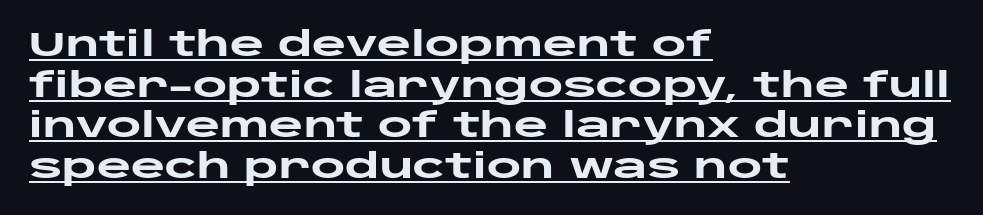
Q: Is the text bold? A: Yes.
Q: Is the text italic (slanted)? A: No, it is upright.
Q: Is the typeface a serif or a sans-serif typeface? A: Sans-serif.
Q: Is the text underlined? A: Yes.
Q: How is the paragraph aligned? A: Left-aligned.
Q: Is the spacing between letters normal or unusually wide? A: Normal.
Q: Width (condensed, normal, or wide)? A: Wide.
Q: Stroke contrast? A: Low.
Q: x-height? A: Large.
Q: Monospaced? A: No.
